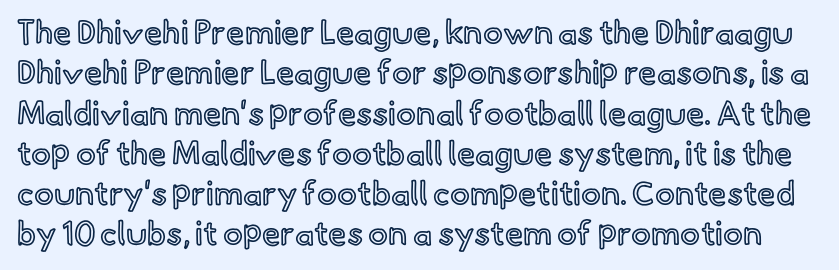
Q: Is the text italic (slanted)? A: No, it is upright.
Q: Is the text underlined? A: No.
Q: Is the spacing between letters normal or unusually wide? A: Normal.
Q: Width (condensed, normal, or wide)? A: Normal.
Q: x-height? A: Small.
Q: Monospaced? A: No.
